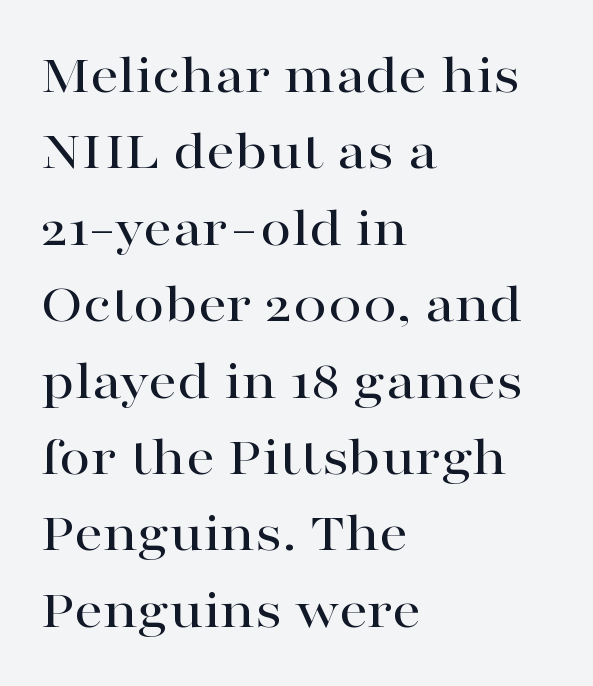
The lines in this sample share a left origin and differ only in where they stop. Leading: standard. Examine the stroke ends and you'll spot serifs. The rendering uses natural spacing where letterforms have individual widths.
